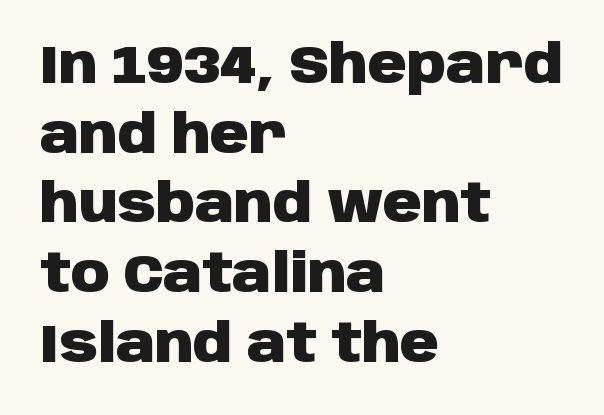
The rendering uses a bold face; every stroke is thick and dark. Is this a fixed-width face? No — the glyphs have proportional, varying widths. Inter-character spacing is left at the font's built-in metrics. Does the lettering tilt? It doesn't — this is upright. Leading matches the norm, producing a regular column. A clean baseline with only descenders dipping below it.
